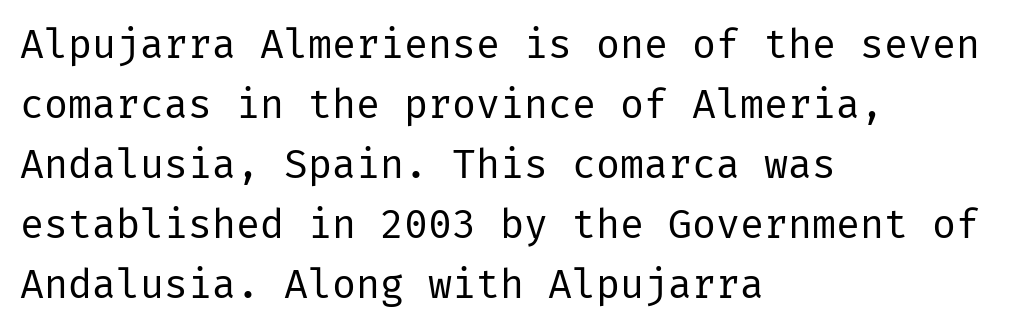
Q: Is the text bold? A: No.
Q: Is the text italic (slanted)? A: No, it is upright.
Q: Is the typeface a serif or a sans-serif typeface? A: Sans-serif.
Q: Is the text underlined? A: No.
Q: How is the paragraph aligned? A: Left-aligned.
Q: Is the spacing between letters normal or unusually wide? A: Normal.
Q: Is the spacing between lines tight, normal or loose? A: Normal.
Q: Width (condensed, normal, or wide)? A: Normal.
Q: Stroke contrast? A: Low.
Q: x-height? A: Medium.
